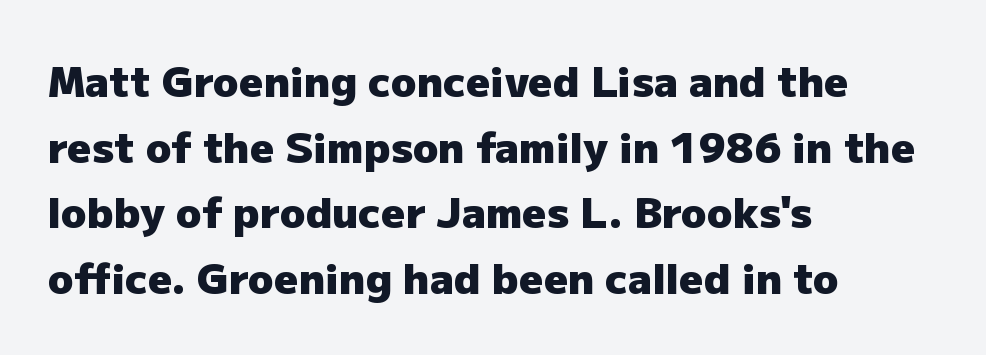
Q: Is the text bold? A: Yes.
Q: Is the text italic (slanted)? A: No, it is upright.
Q: Is the typeface a serif or a sans-serif typeface? A: Sans-serif.
Q: Is the text underlined? A: No.
Q: How is the paragraph aligned? A: Left-aligned.
Q: Is the spacing between letters normal or unusually wide? A: Normal.
Q: Is the spacing between lines tight, normal or loose? A: Normal.
Q: Width (condensed, normal, or wide)? A: Normal.
Q: Stroke contrast? A: Low.
Q: x-height? A: Medium.
Q: Monospaced? A: No.
